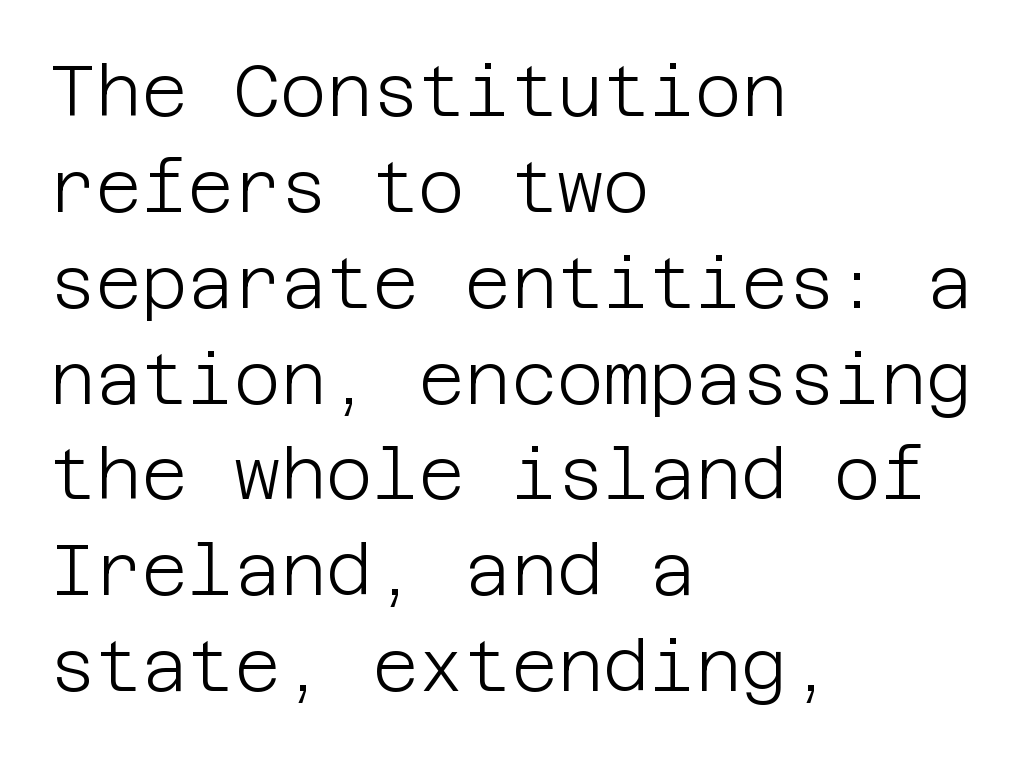
The image shows 71 px light sans-serif type, upright; set left-aligned, normal line spacing (1.35x), normal letter spacing, not underlined; low stroke contrast and a large x-height.
